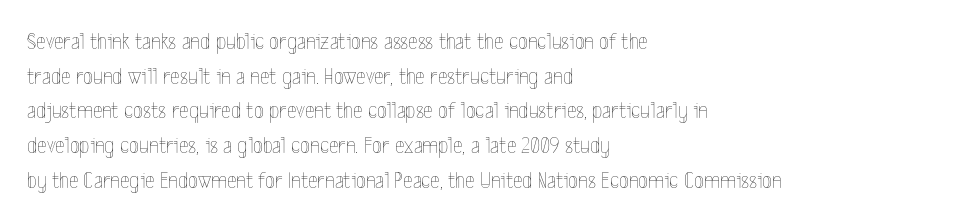
Vertical strokes here are truly vertical. Is the block centered? No — it sits flush against the left margin. Standard letterfit; no display-style spreading of the glyphs. This is not heavy type; no bold has been used.
